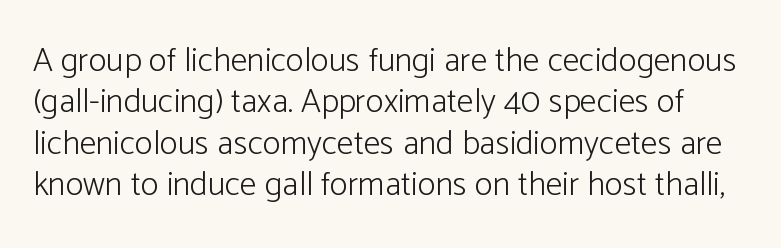
The image shows 34 px light sans-serif type, upright; set line spacing 1.22x, normal letter spacing, not underlined; low stroke contrast and a medium x-height.
